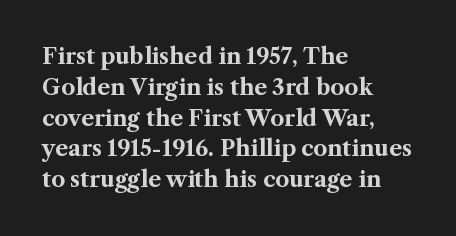
The image shows 22 px bold type, upright; set left-aligned, normal line spacing (1.4x), normal letter spacing, not underlined.
